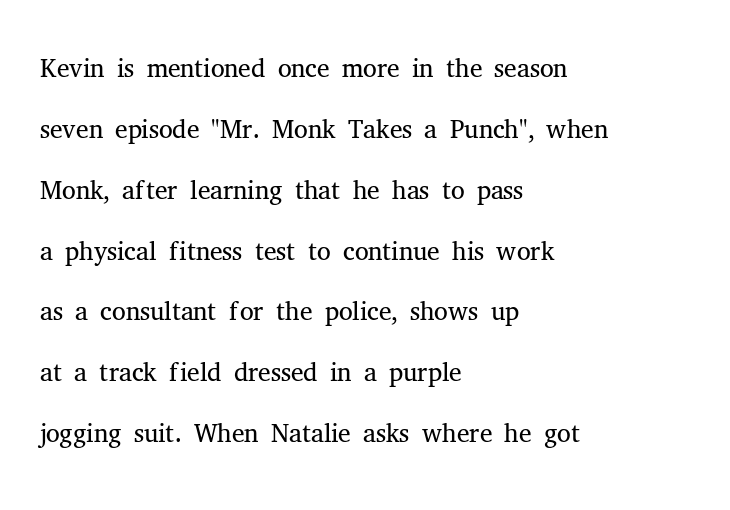
The image shows 39 px light serif type, upright; set left-aligned, normal line spacing (1.56x), normal letter spacing, not underlined; medium stroke contrast and a medium x-height.
